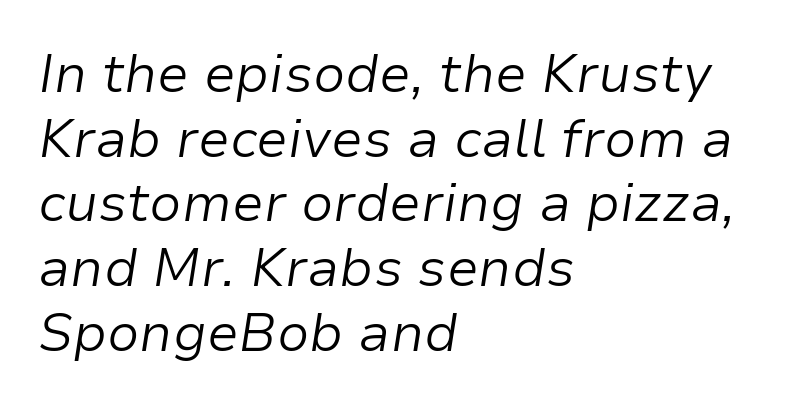
Q: Is the text bold? A: No.
Q: Is the text italic (slanted)? A: Yes, it leans right by about 9 degrees.
Q: Is the text underlined? A: No.
Q: How is the paragraph aligned? A: Left-aligned.
Q: Is the spacing between letters normal or unusually wide? A: Normal.
Q: Width (condensed, normal, or wide)? A: Normal.
Q: Stroke contrast? A: Low.
Q: x-height? A: Medium.
Q: Monospaced? A: No.
